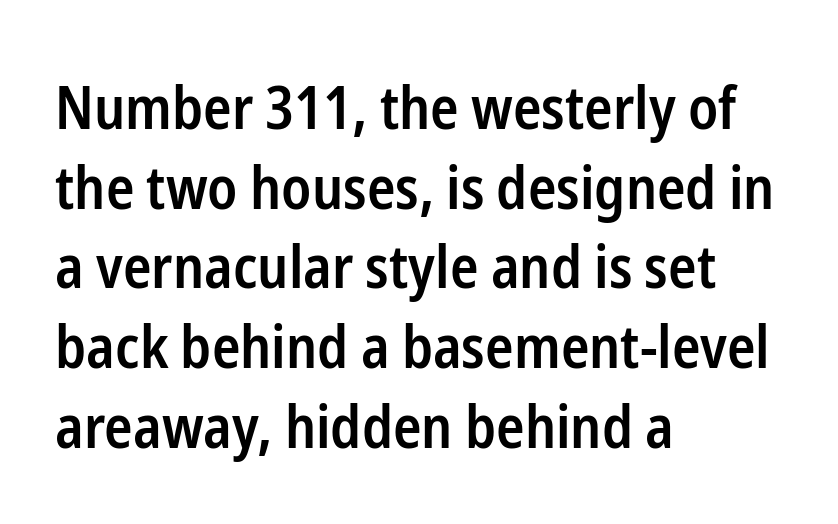
{"serif": "no", "italic": "no", "bold": "semi", "weight": "semibold", "width": "condensed", "stroke_contrast": "low", "x_height": "medium", "monospaced": "no", "underline": "no", "align": "left", "line_spacing": "normal", "line_spacing_ratio": 1.35, "letter_spacing": "normal", "letter_spacing_em": 0.0, "glyph_px": 59}
